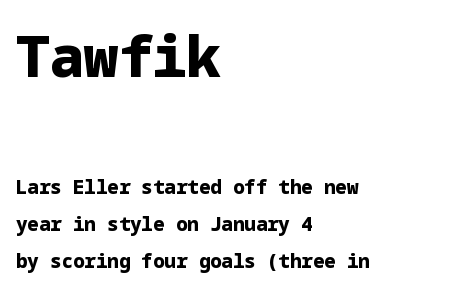
Q: Is the text bold? A: Yes.
Q: Is the text italic (slanted)? A: No, it is upright.
Q: Is the typeface a serif or a sans-serif typeface? A: Sans-serif.
Q: Is the text underlined? A: No.
Q: How is the paragraph aligned? A: Left-aligned.
Q: Is the spacing between letters normal or unusually wide? A: Normal.
Q: Is the spacing between lines tight, normal or loose? A: Loose.
Q: Which block of text is set in a larger size, the first (top) or the second (bottom)? A: The first (top) one.
Q: Width (condensed, normal, or wide)? A: Normal.
Q: Stroke contrast? A: Low.
Q: x-height? A: Medium.
